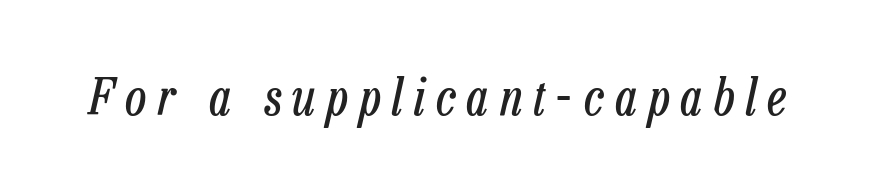
Q: Is the text bold? A: No.
Q: Is the text italic (slanted)? A: Yes, it leans right by about 13 degrees.
Q: Is the text underlined? A: No.
Q: Is the spacing between letters normal or unusually wide? A: Unusually wide.
Q: Width (condensed, normal, or wide)? A: Condensed.
Q: Stroke contrast? A: Low.
Q: x-height? A: Medium.
Q: Monospaced? A: No.
